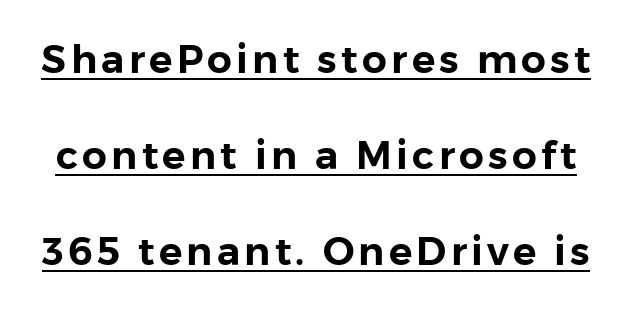
Q: Is the text italic (slanted)? A: No, it is upright.
Q: Is the typeface a serif or a sans-serif typeface? A: Sans-serif.
Q: Is the text underlined? A: Yes.
Q: Is the spacing between lines tight, normal or loose? A: Loose.
Q: Width (condensed, normal, or wide)? A: Normal.
Q: Stroke contrast? A: Low.
Q: x-height? A: Medium.
Q: Monospaced? A: No.
